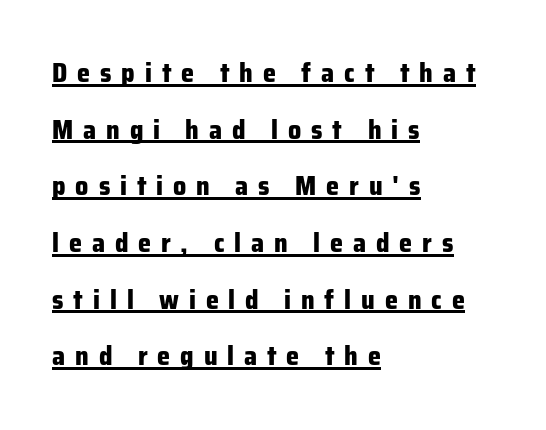
Q: Is the text bold? A: Yes.
Q: Is the text italic (slanted)? A: No, it is upright.
Q: Is the text underlined? A: Yes.
Q: How is the paragraph aligned? A: Left-aligned.
Q: Is the spacing between letters normal or unusually wide? A: Unusually wide.
Q: Is the spacing between lines tight, normal or loose? A: Loose.
